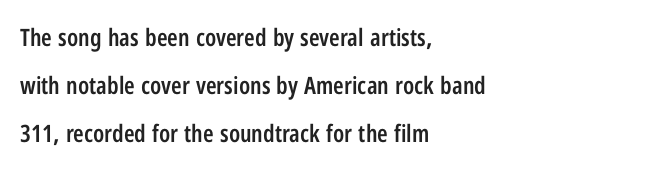
Line starts are locked; line ends wander. Descenders are the only things crossing below the line. The typesetting leans somewhat heavy: a semibold. It's the straight-up-and-down kind of type. A typesetter would call this zero additional tracking. Reading down the column, the eye jumps a long way to each next line.
